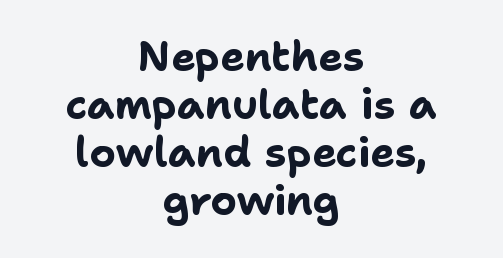
Q: Is the text bold? A: Yes.
Q: Is the text italic (slanted)? A: No, it is upright.
Q: Is the typeface a serif or a sans-serif typeface? A: Sans-serif.
Q: Is the text underlined? A: No.
Q: How is the paragraph aligned? A: Centered.
Q: Is the spacing between letters normal or unusually wide? A: Normal.
Q: Width (condensed, normal, or wide)? A: Normal.
Q: Stroke contrast? A: Low.
Q: x-height? A: Medium.
Q: Monospaced? A: No.
